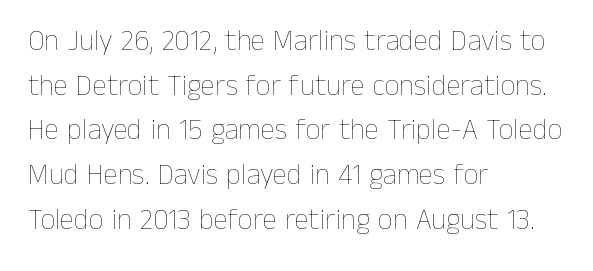
The image shows 29 px thin type, upright; set left-aligned, normal line spacing (1.54x), normal letter spacing, not underlined; low stroke contrast and a medium x-height.
